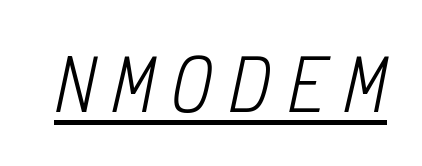
{"serif": "yes", "italic": "yes", "lean": "right", "slant_degrees": 12, "bold": "no", "weight": "regular", "width": "condensed", "stroke_contrast": "medium", "x_height": "medium", "monospaced": "yes", "underline": "yes", "letter_spacing": "wide", "letter_spacing_em": 0.24, "glyph_px": 69}
